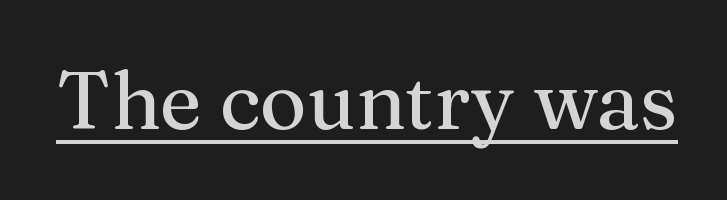
Q: Is the text italic (slanted)? A: No, it is upright.
Q: Is the typeface a serif or a sans-serif typeface? A: Serif.
Q: Is the text underlined? A: Yes.
Q: Is the spacing between letters normal or unusually wide? A: Normal.
Q: Width (condensed, normal, or wide)? A: Normal.
Q: Stroke contrast? A: Medium.
Q: x-height? A: Medium.
Q: Monospaced? A: No.
